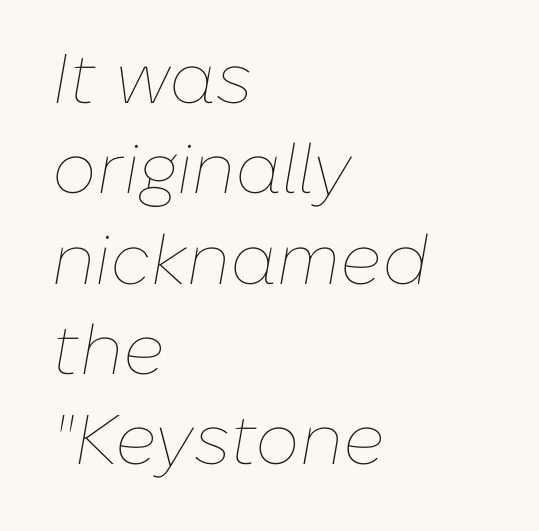
Q: Is the text bold? A: No.
Q: Is the text italic (slanted)? A: Yes, it leans right by about 10 degrees.
Q: Is the text underlined? A: No.
Q: How is the paragraph aligned? A: Left-aligned.
Q: Is the spacing between letters normal or unusually wide? A: Normal.
Q: Is the spacing between lines tight, normal or loose? A: Normal.
Q: Width (condensed, normal, or wide)? A: Normal.
Q: Stroke contrast? A: Low.
Q: x-height? A: Medium.
Q: Monospaced? A: No.
